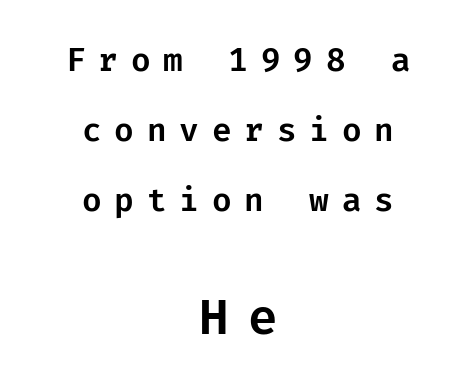
{"serif": "no", "italic": "no", "width": "normal", "stroke_contrast": "low", "x_height": "medium", "underline": "no", "align": "center", "line_spacing": "loose", "line_spacing_ratio": 2.18, "letter_spacing": "wide", "letter_spacing_em": 0.4, "larger_block": "second", "size_ratio": 1.5, "glyph_px": 48}
